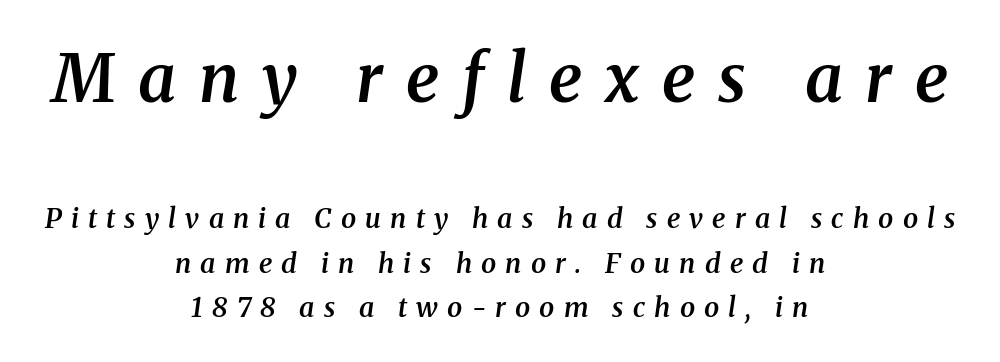
Q: Is the text bold? A: Semi-bold.
Q: Is the text italic (slanted)? A: Yes, it leans right by about 8 degrees.
Q: Is the typeface a serif or a sans-serif typeface? A: Serif.
Q: Is the text underlined? A: No.
Q: How is the paragraph aligned? A: Centered.
Q: Is the spacing between letters normal or unusually wide? A: Unusually wide.
Q: Is the spacing between lines tight, normal or loose? A: Normal.
Q: Which block of text is set in a larger size, the first (top) or the second (bottom)? A: The first (top) one.
Q: Width (condensed, normal, or wide)? A: Normal.
Q: Stroke contrast? A: Medium.
Q: x-height? A: Medium.
Q: Monospaced? A: No.
